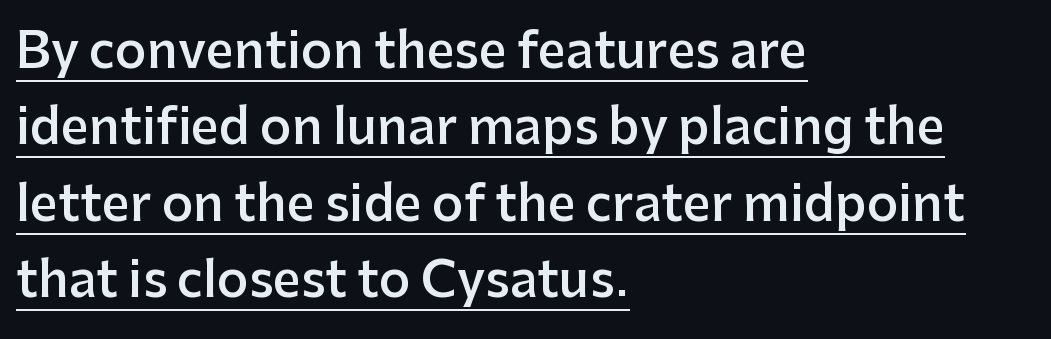
Q: Is the text bold? A: Semi-bold.
Q: Is the text italic (slanted)? A: No, it is upright.
Q: Is the typeface a serif or a sans-serif typeface? A: Sans-serif.
Q: Is the text underlined? A: Yes.
Q: How is the paragraph aligned? A: Left-aligned.
Q: Is the spacing between letters normal or unusually wide? A: Normal.
Q: Is the spacing between lines tight, normal or loose? A: Normal.
Q: Width (condensed, normal, or wide)? A: Normal.
Q: Stroke contrast? A: Low.
Q: x-height? A: Medium.
Q: Monospaced? A: No.
